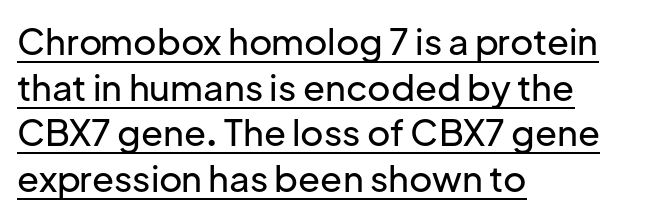
The image shows 36 px sans-serif type, upright; set left-aligned, normal line spacing (1.27x), normal letter spacing, underlined; low stroke contrast and a medium x-height.
